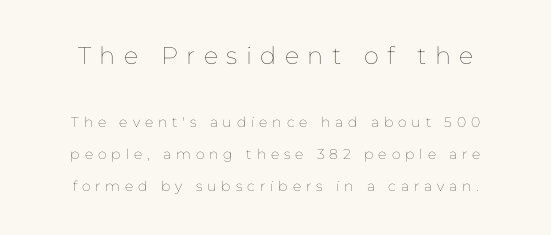
The image shows 24 px text type, upright; set loose line spacing (2.26x), unusually wide letter spacing (+0.35 em), not underlined; the first (top) block is 1.71x larger.
